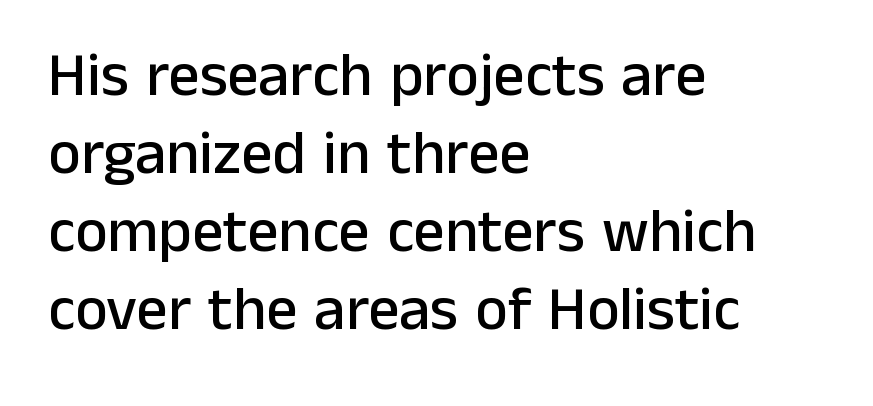
{"serif": "no", "italic": "no", "width": "normal", "stroke_contrast": "low", "x_height": "medium", "monospaced": "no", "underline": "no", "align": "left", "line_spacing": "normal", "line_spacing_ratio": 1.26, "letter_spacing": "normal", "letter_spacing_em": 0.0, "glyph_px": 62}
